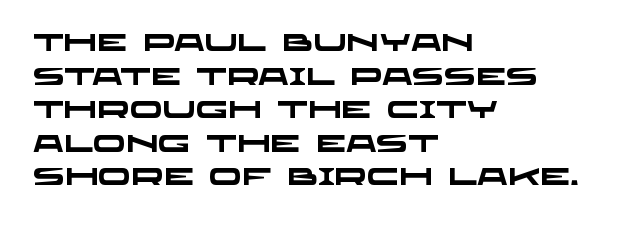
{"bold": "yes", "underline": "no", "align": "left", "line_spacing": "normal", "line_spacing_ratio": 1.4, "letter_spacing": "normal", "letter_spacing_em": 0.0, "glyph_px": 24}
